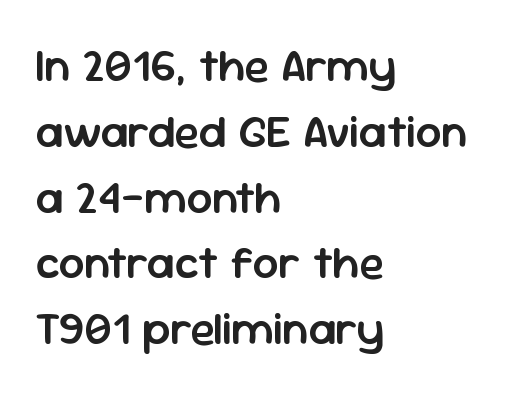
Q: Is the text bold? A: Semi-bold.
Q: Is the text italic (slanted)? A: No, it is upright.
Q: Is the typeface a serif or a sans-serif typeface? A: Sans-serif.
Q: Is the text underlined? A: No.
Q: How is the paragraph aligned? A: Left-aligned.
Q: Is the spacing between letters normal or unusually wide? A: Normal.
Q: Is the spacing between lines tight, normal or loose? A: Normal.
Q: Width (condensed, normal, or wide)? A: Normal.
Q: Stroke contrast? A: Low.
Q: x-height? A: Medium.
Q: Monospaced? A: No.
